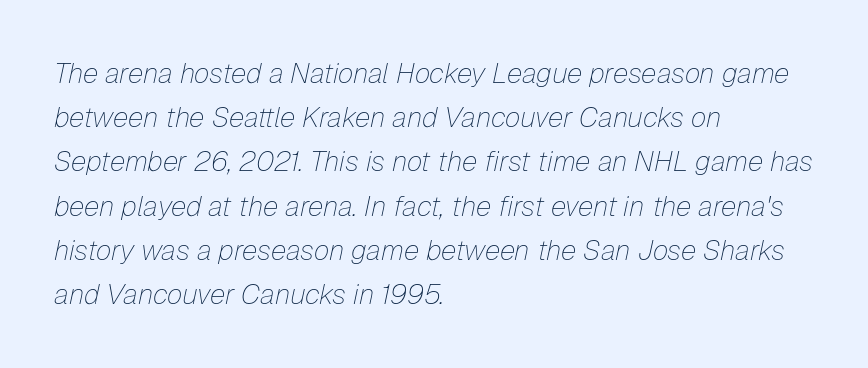
Leading: standard. These lines keep a tight, regular rhythm from letter to letter. You could not count columns in this text — the font is proportionally spaced. Emphasis-style slanted type is in use.
